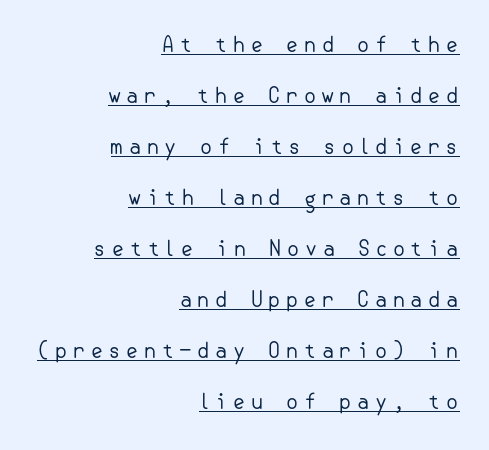
Alignment: flush right. Vertical spacing — loose. The string is rendered with underlining switched on. Is this a heavy cut? Hardly; it is regular or lighter. The rendering inserts visible extra space after every character. Does the lettering tilt? It doesn't — this is upright.
